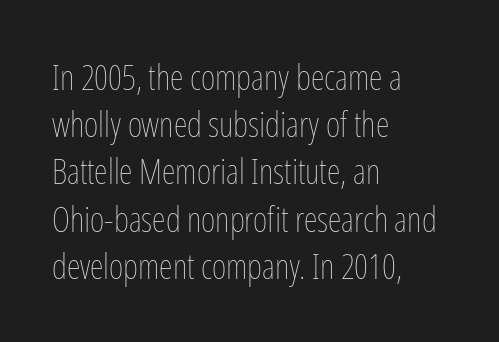
Is there any slant? The stems are plumb. The rendering keeps characters at their native spacing. No word sits above an underline. The lines sit at an ordinary, default distance from one another. Character widths vary here, with narrow letters taking less room than wide ones. Is this a heavy cut? Hardly; it is regular or lighter.
